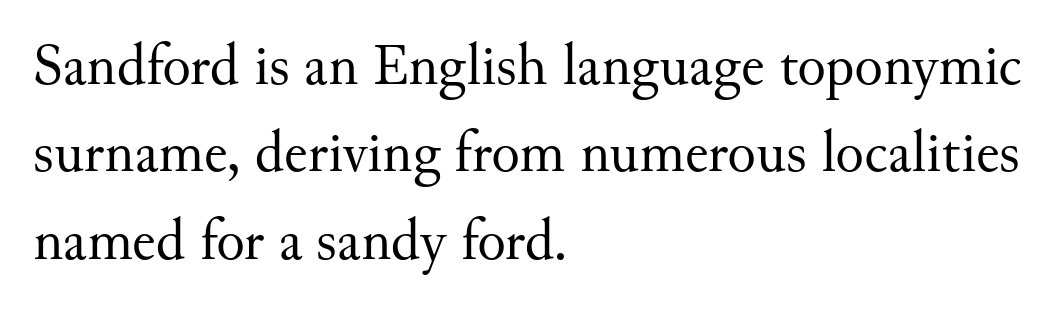
{"serif": "yes", "italic": "no", "bold": "no", "weight": "regular", "width": "normal", "stroke_contrast": "medium", "x_height": "small", "monospaced": "no", "underline": "no", "align": "left", "line_spacing": "normal", "line_spacing_ratio": 1.48, "letter_spacing": "normal", "letter_spacing_em": 0.0, "glyph_px": 59}
